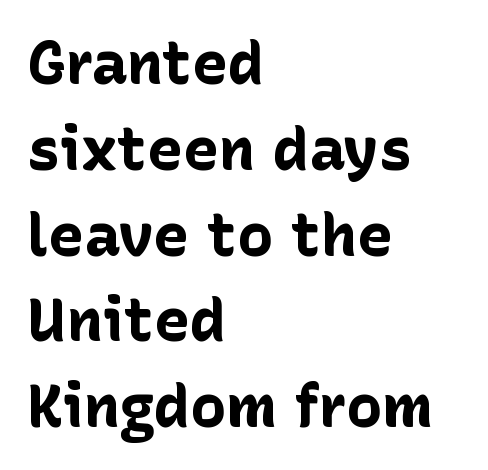
Style check: upright. How heavy is the stroke? Heavy — this is a bold. A typesetter would label this face a sans. If you measured baseline to baseline, you'd find a middling distance.
